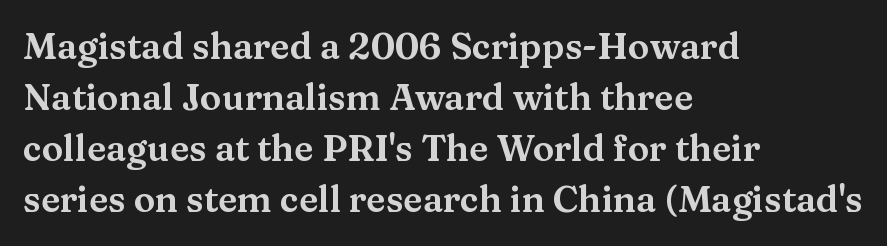
{"serif": "yes", "italic": "no", "width": "wide", "stroke_contrast": "medium", "x_height": "medium", "monospaced": "no", "underline": "no", "align": "left", "line_spacing": "normal", "line_spacing_ratio": 1.42, "letter_spacing": "normal", "letter_spacing_em": 0.0, "glyph_px": 36}
